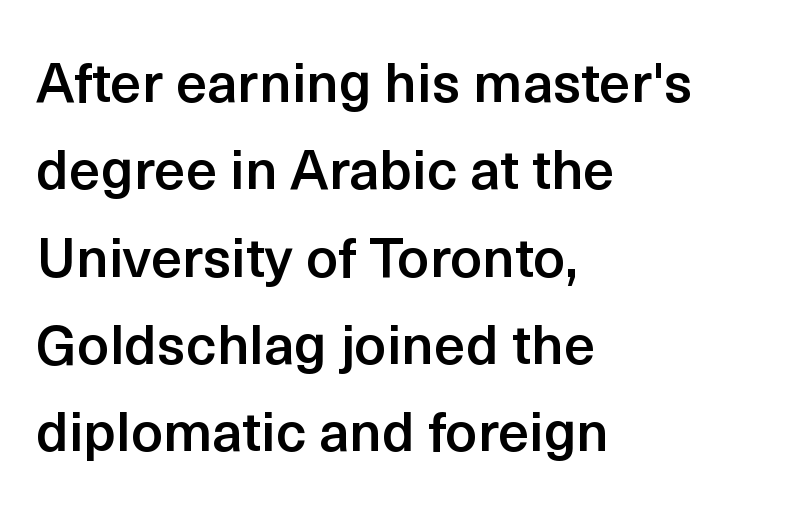
Q: Is the text bold? A: Semi-bold.
Q: Is the text italic (slanted)? A: No, it is upright.
Q: Is the typeface a serif or a sans-serif typeface? A: Sans-serif.
Q: Is the text underlined? A: No.
Q: How is the paragraph aligned? A: Left-aligned.
Q: Is the spacing between letters normal or unusually wide? A: Normal.
Q: Is the spacing between lines tight, normal or loose? A: Normal.
Q: Width (condensed, normal, or wide)? A: Normal.
Q: x-height? A: Medium.
Q: Monospaced? A: No.
